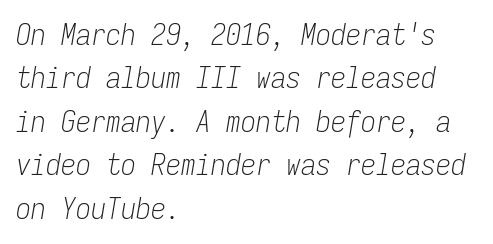
Q: Is the text bold? A: No.
Q: Is the text italic (slanted)? A: Yes, it leans right by about 9 degrees.
Q: Is the text underlined? A: No.
Q: How is the paragraph aligned? A: Left-aligned.
Q: Is the spacing between letters normal or unusually wide? A: Normal.
Q: Is the spacing between lines tight, normal or loose? A: Normal.
Q: Width (condensed, normal, or wide)? A: Condensed.
Q: Stroke contrast? A: Low.
Q: x-height? A: Medium.
Q: Monospaced? A: Yes.
